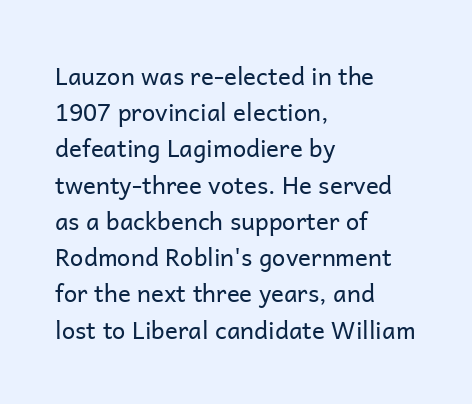
The image shows 24 px text type, upright; set left-aligned, normal line spacing (1.51x), normal letter spacing, not underlined.
